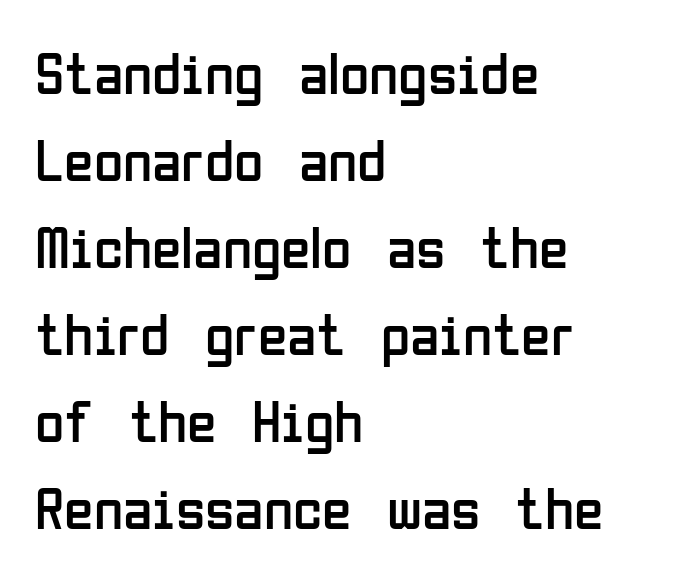
Q: Is the text bold? A: No.
Q: Is the text italic (slanted)? A: No, it is upright.
Q: Is the typeface a serif or a sans-serif typeface? A: Sans-serif.
Q: Is the text underlined? A: No.
Q: How is the paragraph aligned? A: Left-aligned.
Q: Is the spacing between letters normal or unusually wide? A: Normal.
Q: Is the spacing between lines tight, normal or loose? A: Normal.
Q: Width (condensed, normal, or wide)? A: Condensed.
Q: Stroke contrast? A: Low.
Q: x-height? A: Medium.
Q: Monospaced? A: No.
